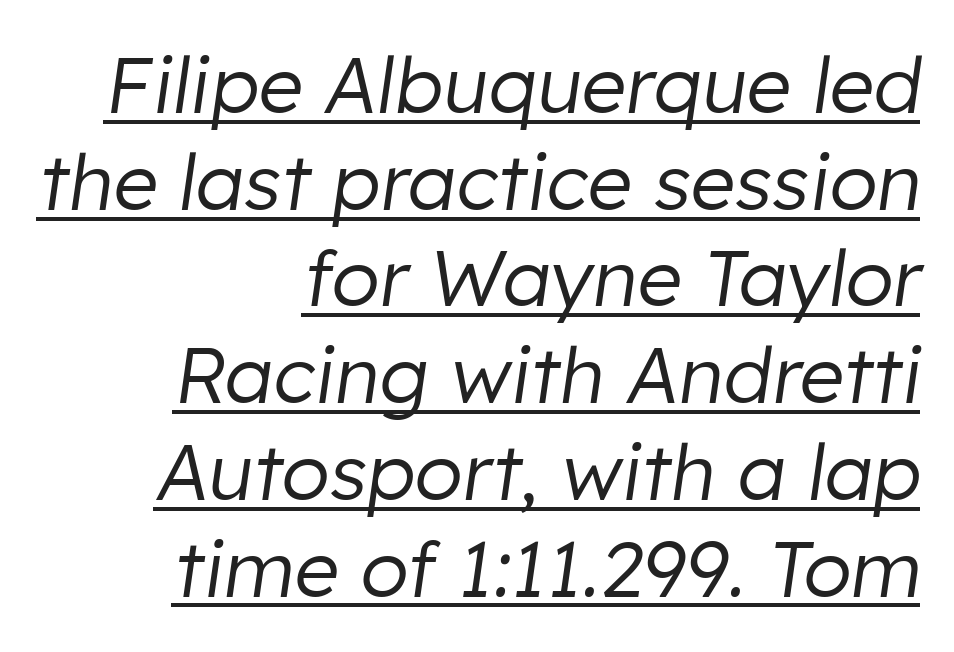
Every character sits at an angle, as italics do. Do the characters align in a grid? No, the font is proportional. There is no visible air inserted between adjacent glyphs. Right-aligned paragraph, ragged on the left. Students, observe the line beneath the letters — that is underlining. The font sits on the lighter half of the weight spectrum, regular included.
